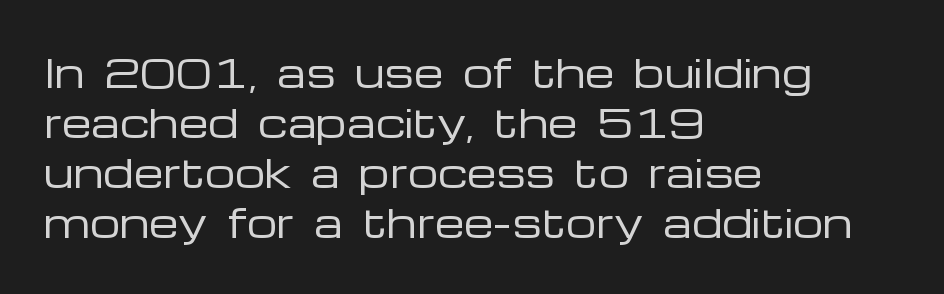
The image shows 38 px regular-weight, wide sans-serif type, upright; set left-aligned, normal line spacing (1.32x), normal letter spacing, not underlined; low stroke contrast and a medium x-height.
